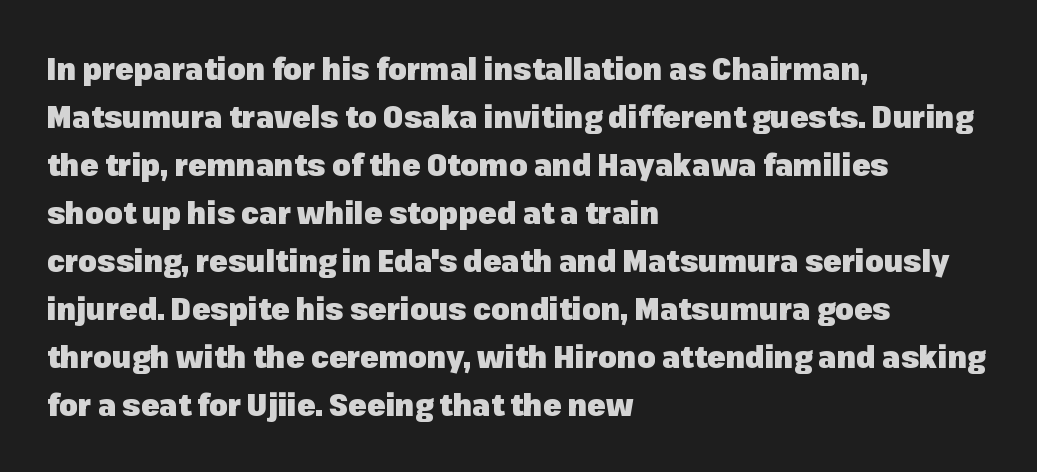
Horizontal bands of white between lines are of average thickness. Reading down the block, your eye returns to a fixed left position each line. Proportional: the letters do not fall into vertical columns. Chunky letters — that's bold for sure.
